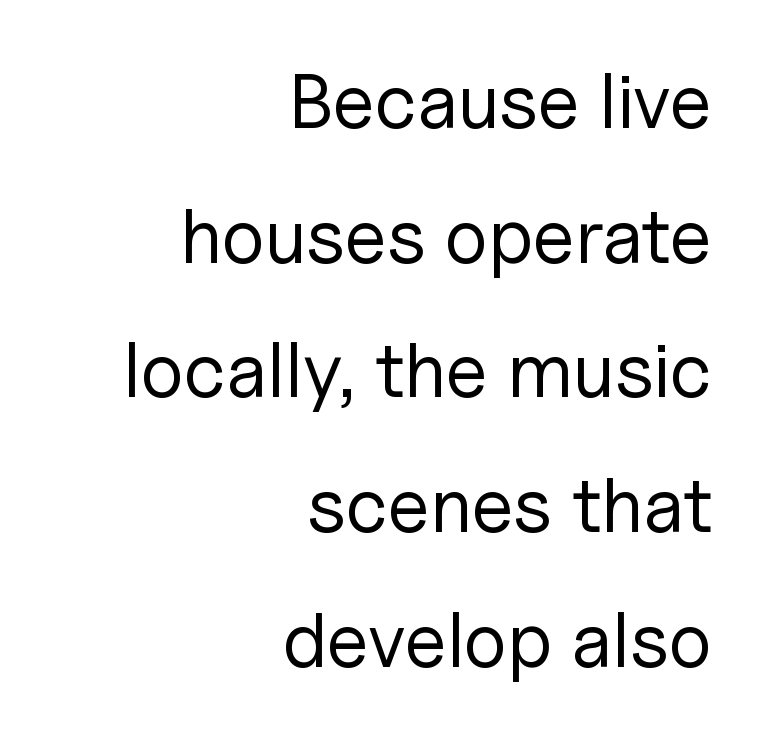
The image shows 77 px regular-weight sans-serif type, upright; set right-aligned, line spacing 1.75x, normal letter spacing, not underlined; low stroke contrast and a medium x-height.
